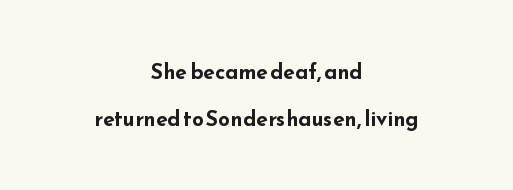
Q: Is the text bold? A: Yes.
Q: Is the text italic (slanted)? A: No, it is upright.
Q: Is the text underlined? A: No.
Q: How is the paragraph aligned? A: Centered.
Q: Is the spacing between letters normal or unusually wide? A: Normal.
Q: Is the spacing between lines tight, normal or loose? A: Loose.
